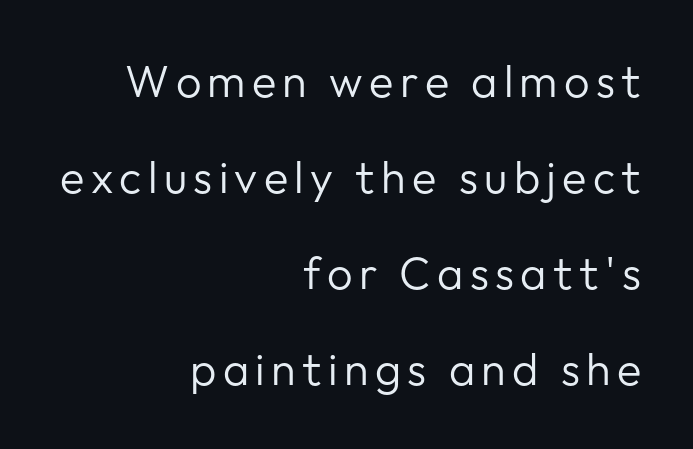
The image shows 45 px regular-weight sans-serif type, upright; set right-aligned, loose line spacing (2.13x), not underlined; low stroke contrast and a medium x-height.
